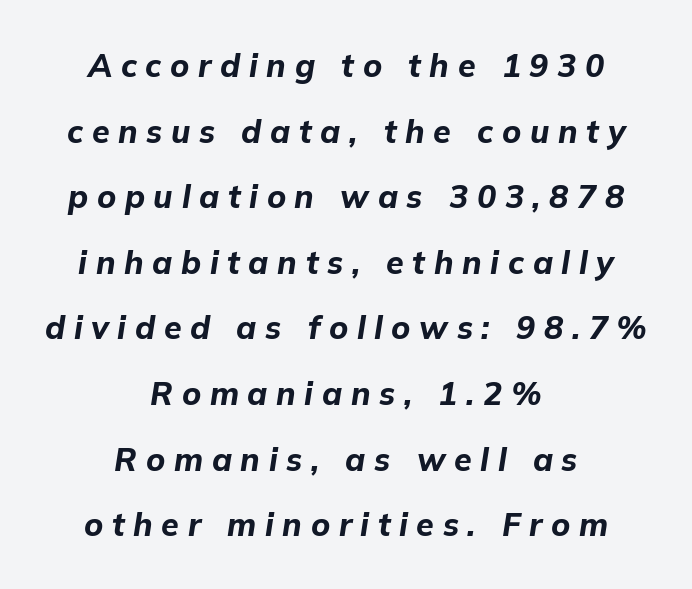
No word sits above an underline. Loose tracking; the words dissolve into strings of separated letters. The text carries the slant typical of an italic or oblique font. Casual observation: everything's sitting right in the middle.
